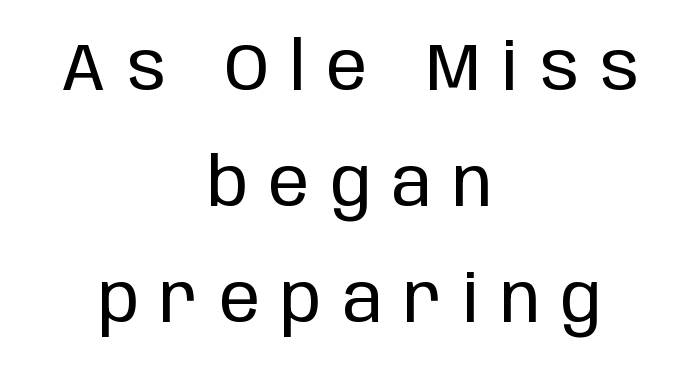
{"serif": "no", "italic": "no", "bold": "no", "weight": "regular", "width": "condensed", "stroke_contrast": "low", "x_height": "large", "monospaced": "no", "underline": "no", "align": "center", "line_spacing_ratio": 1.73, "letter_spacing": "wide", "letter_spacing_em": 0.32, "glyph_px": 67}
